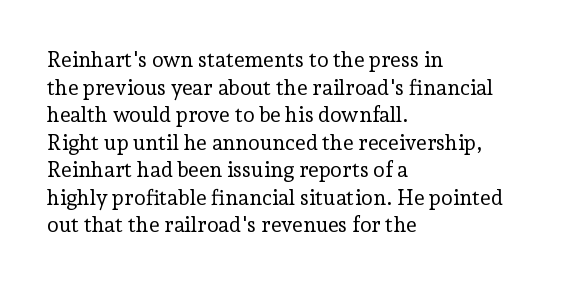
The image shows 21 px text type, upright; set left-aligned, normal line spacing (1.31x), normal letter spacing, not underlined.
